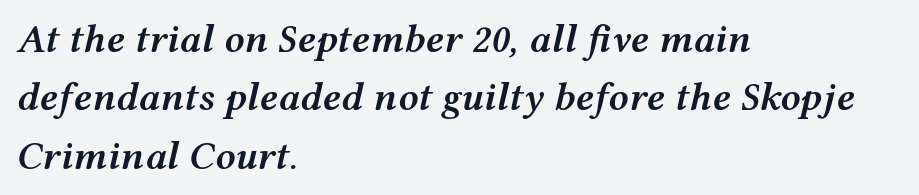
Q: Is the text bold? A: Semi-bold.
Q: Is the text italic (slanted)? A: Yes, it leans right by about 12 degrees.
Q: Is the text underlined? A: No.
Q: How is the paragraph aligned? A: Left-aligned.
Q: Is the spacing between letters normal or unusually wide? A: Normal.
Q: Is the spacing between lines tight, normal or loose? A: Normal.
Q: Width (condensed, normal, or wide)? A: Wide.
Q: Stroke contrast? A: Medium.
Q: x-height? A: Medium.
Q: Monospaced? A: No.
